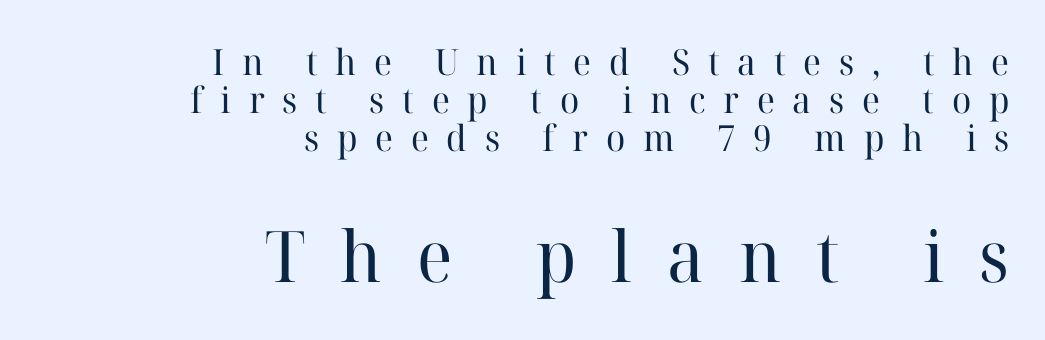
Q: Is the text bold? A: No.
Q: Is the text italic (slanted)? A: No, it is upright.
Q: Is the typeface a serif or a sans-serif typeface? A: Serif.
Q: Is the text underlined? A: No.
Q: How is the paragraph aligned? A: Right-aligned.
Q: Is the spacing between letters normal or unusually wide? A: Unusually wide.
Q: Is the spacing between lines tight, normal or loose? A: Tight.
Q: Which block of text is set in a larger size, the first (top) or the second (bottom)? A: The second (bottom) one.
Q: Width (condensed, normal, or wide)? A: Normal.
Q: Stroke contrast? A: High.
Q: x-height? A: Medium.
Q: Monospaced? A: No.
